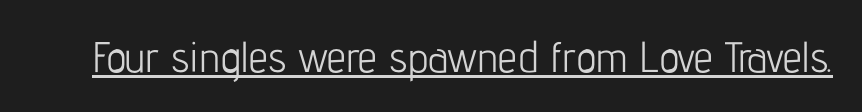
Q: Is the text bold? A: No.
Q: Is the text italic (slanted)? A: No, it is upright.
Q: Is the typeface a serif or a sans-serif typeface? A: Sans-serif.
Q: Is the text underlined? A: Yes.
Q: Is the spacing between letters normal or unusually wide? A: Normal.
Q: Width (condensed, normal, or wide)? A: Condensed.
Q: Stroke contrast? A: Low.
Q: x-height? A: Medium.
Q: Monospaced? A: No.
